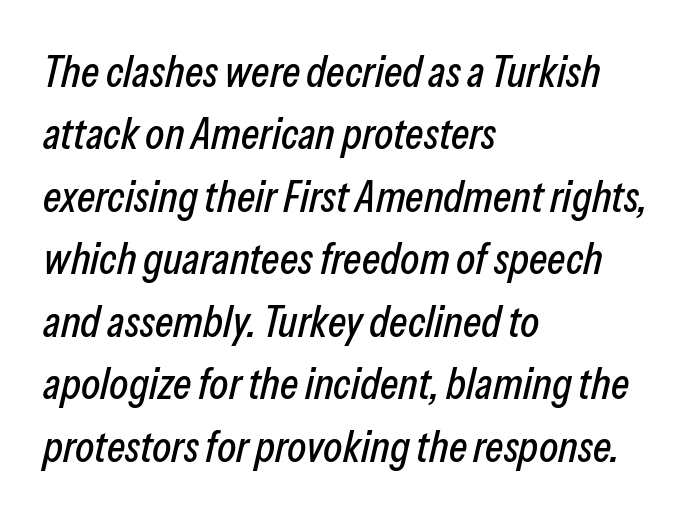
The passage shown is typed in a proportional face where columns would drift. Rule under the text: the space is simply empty. One glance says typical: line gaps are just what's usual. If you drew a line through each stem, it would be angled.
